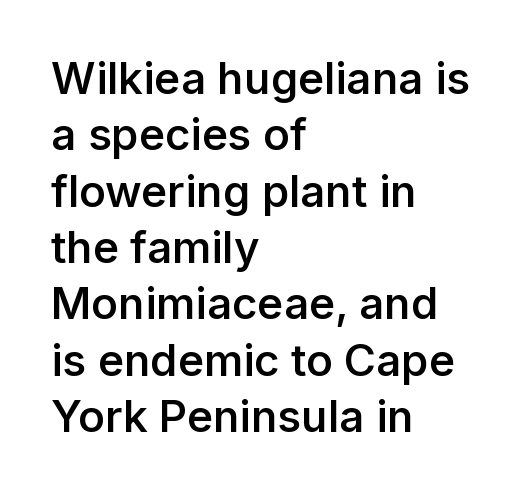
The image shows 44 px semibold sans-serif type, upright; set left-aligned, normal line spacing (1.28x), normal letter spacing, not underlined; low stroke contrast and a medium x-height.
